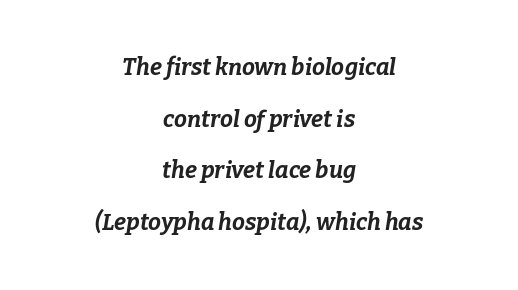
Q: Is the text bold? A: Yes.
Q: Is the text italic (slanted)? A: Yes, it leans right by about 9 degrees.
Q: Is the text underlined? A: No.
Q: How is the paragraph aligned? A: Centered.
Q: Is the spacing between letters normal or unusually wide? A: Normal.
Q: Is the spacing between lines tight, normal or loose? A: Loose.
